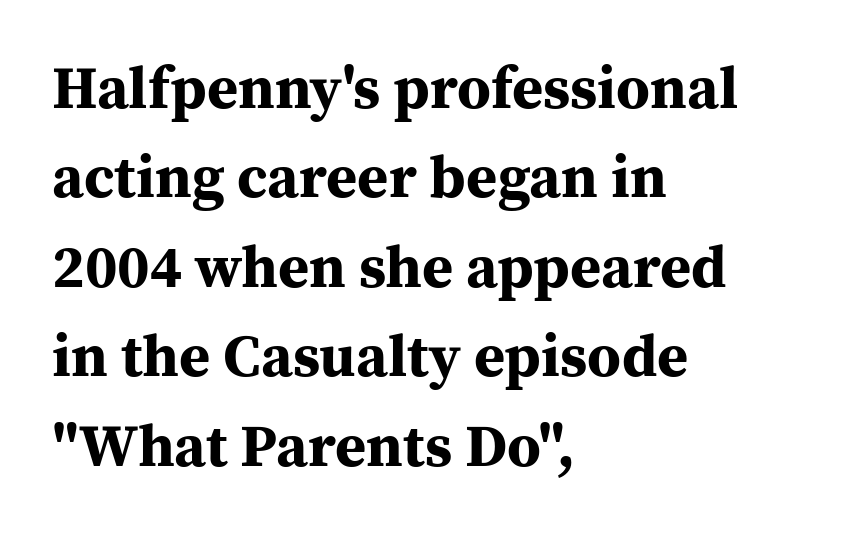
Q: Is the text bold? A: Yes.
Q: Is the text italic (slanted)? A: No, it is upright.
Q: Is the typeface a serif or a sans-serif typeface? A: Serif.
Q: Is the text underlined? A: No.
Q: How is the paragraph aligned? A: Left-aligned.
Q: Is the spacing between letters normal or unusually wide? A: Normal.
Q: Is the spacing between lines tight, normal or loose? A: Normal.
Q: Width (condensed, normal, or wide)? A: Normal.
Q: Stroke contrast? A: Medium.
Q: x-height? A: Medium.
Q: Monospaced? A: No.
